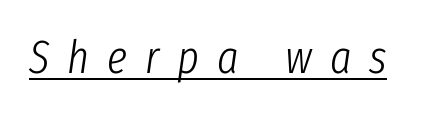
{"italic": "yes", "lean": "right", "slant_degrees": 8, "bold": "no", "weight": "light", "width": "condensed", "stroke_contrast": "low", "x_height": "medium", "monospaced": "no", "underline": "yes", "letter_spacing": "wide", "letter_spacing_em": 0.39, "glyph_px": 46}
